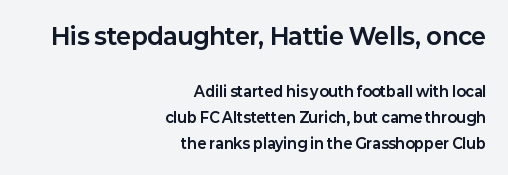
Thick stems and heavy bowls — unmistakably bold. Beneath every word, the page is bare. Letter spacing: default. The letters stand upright; this is a roman face.
